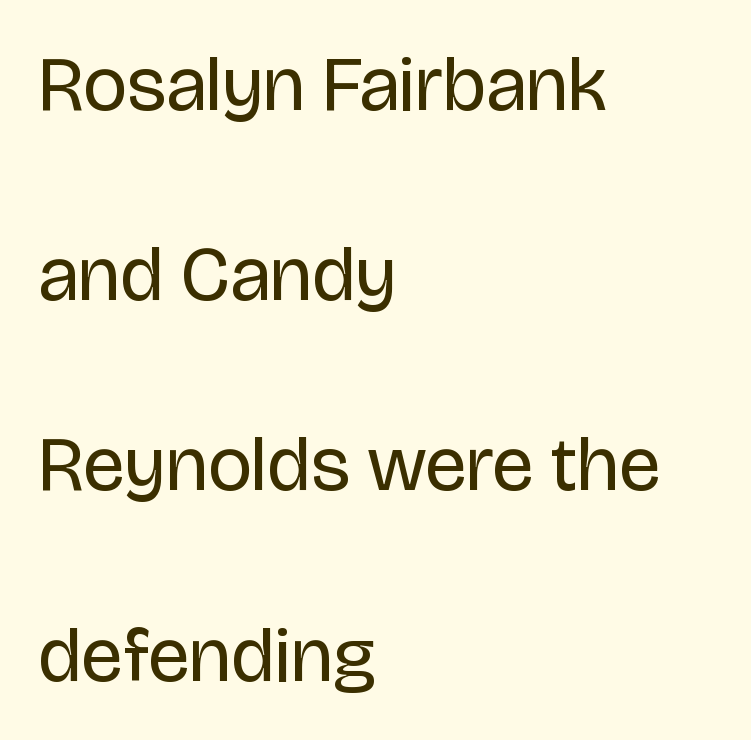
Honestly, the letter spacing is just normal — you wouldn't notice it. The designer dialed line spacing up above the default. Each letter's strokes conclude bluntly, with no projecting serifs. No chunkiness to these letters — they're not bold.
